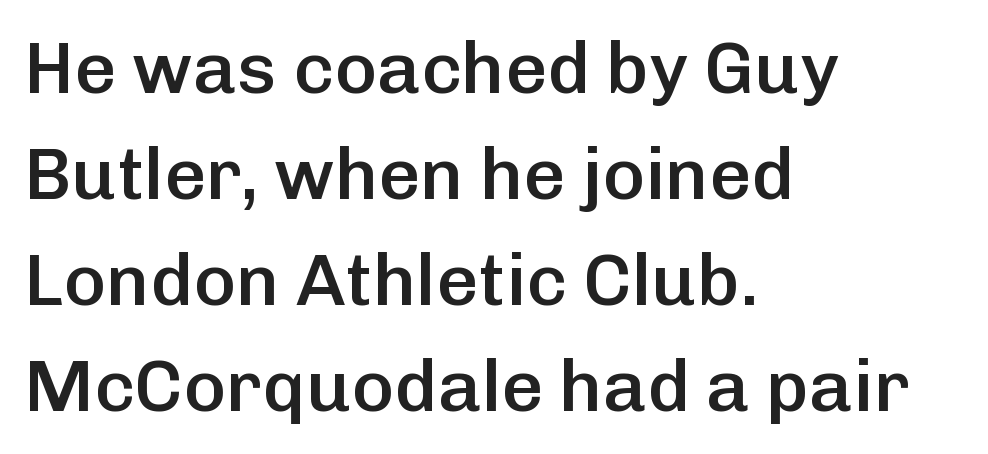
Q: Is the text bold? A: Semi-bold.
Q: Is the text italic (slanted)? A: No, it is upright.
Q: Is the typeface a serif or a sans-serif typeface? A: Sans-serif.
Q: Is the text underlined? A: No.
Q: How is the paragraph aligned? A: Left-aligned.
Q: Is the spacing between letters normal or unusually wide? A: Normal.
Q: Is the spacing between lines tight, normal or loose? A: Normal.
Q: Width (condensed, normal, or wide)? A: Normal.
Q: Stroke contrast? A: Low.
Q: x-height? A: Medium.
Q: Monospaced? A: No.
